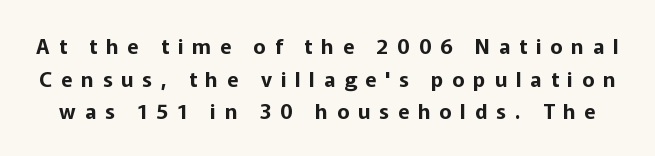
Q: Is the text italic (slanted)? A: No, it is upright.
Q: Is the text underlined? A: No.
Q: Is the spacing between letters normal or unusually wide? A: Unusually wide.
Q: Is the spacing between lines tight, normal or loose? A: Normal.
